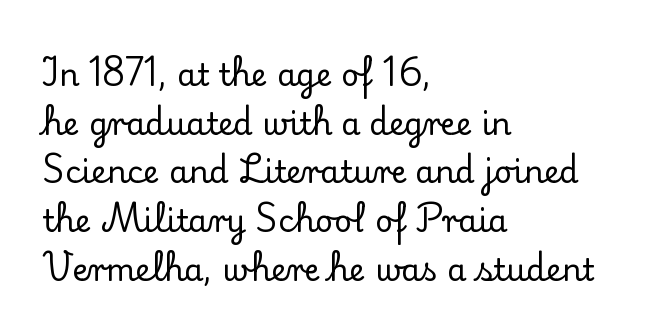
Is this a sans? No — the strokes have serifs. Posture: straight, roman, zero tilt. The face used here is proportionally spaced, like ordinary book or web type. Rows of type keep a routine distance in the vertical direction.
